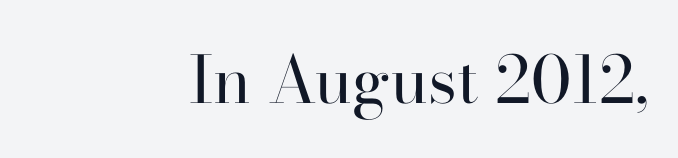
Looks like regular typesetting: each glyph gets only the width it needs. Compared with typical body copy, the letter spacing here is the same. No word sits above an underline. Notice how the passage keeps a crisp vertical edge on the right only.
